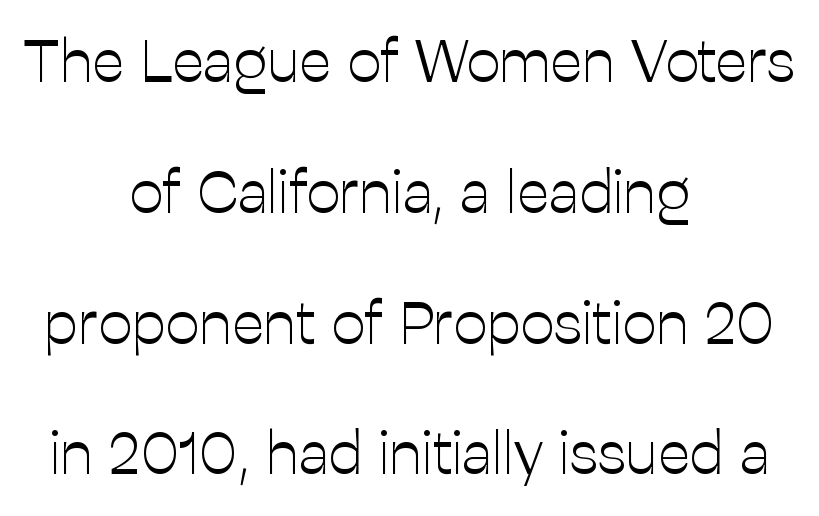
The image shows 60 px light sans-serif type, upright; set centered, loose line spacing (2.18x), normal letter spacing, not underlined; low stroke contrast and a medium x-height.
